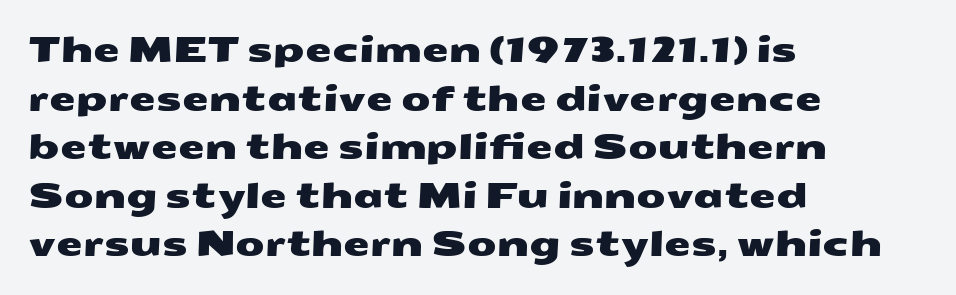
Q: Is the typeface a serif or a sans-serif typeface? A: Sans-serif.
Q: Is the text underlined? A: No.
Q: How is the paragraph aligned? A: Left-aligned.
Q: Is the spacing between letters normal or unusually wide? A: Normal.
Q: Is the spacing between lines tight, normal or loose? A: Normal.
Q: Width (condensed, normal, or wide)? A: Wide.
Q: Stroke contrast? A: Medium.
Q: x-height? A: Medium.
Q: Monospaced? A: No.
